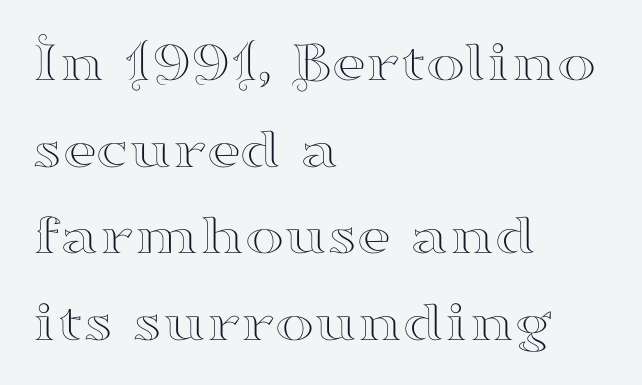
Q: Is the text italic (slanted)? A: No, it is upright.
Q: Is the typeface a serif or a sans-serif typeface? A: Serif.
Q: Is the text underlined? A: No.
Q: How is the paragraph aligned? A: Left-aligned.
Q: Is the spacing between letters normal or unusually wide? A: Normal.
Q: Is the spacing between lines tight, normal or loose? A: Normal.
Q: Width (condensed, normal, or wide)? A: Wide.
Q: Stroke contrast? A: High.
Q: x-height? A: Small.
Q: Monospaced? A: No.
